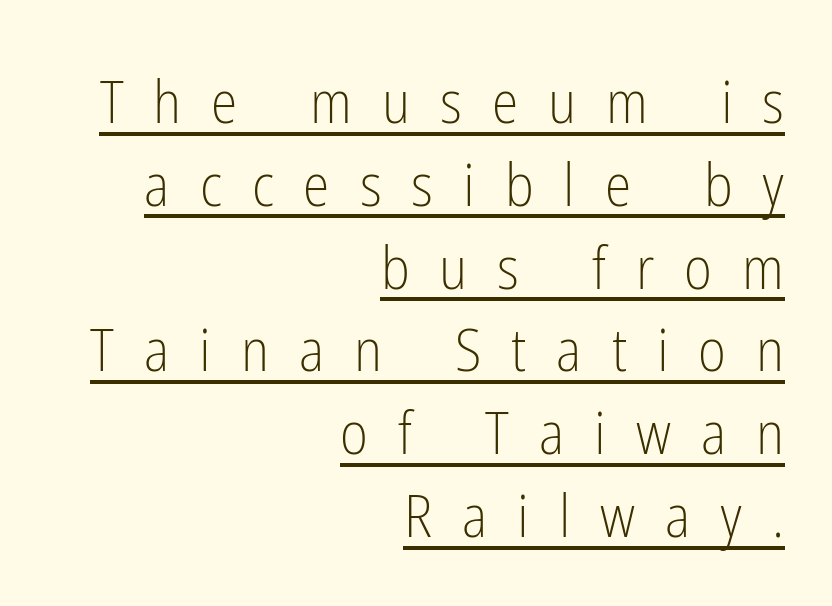
Tall strokes in this sample are plumb rather than angled. Decoration check: the copy is underlined. Look at the tracking — it's clearly loosened, letters drifting apart. How would I describe the line gaps? Plain and ordinary.
